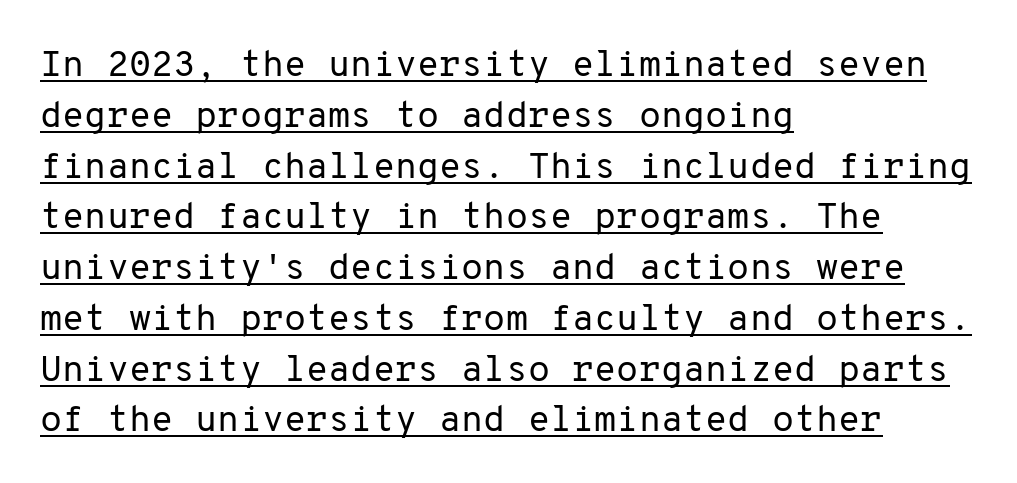
Summary of vertical rhythm: regular, with standard interline spacing. The gaps between neighbouring characters are ordinary and unremarkable. Nothing sits at the stroke ends, so this counts as sans-serif. Posture: upright roman. The rendering anchors every line to the left-hand side.
